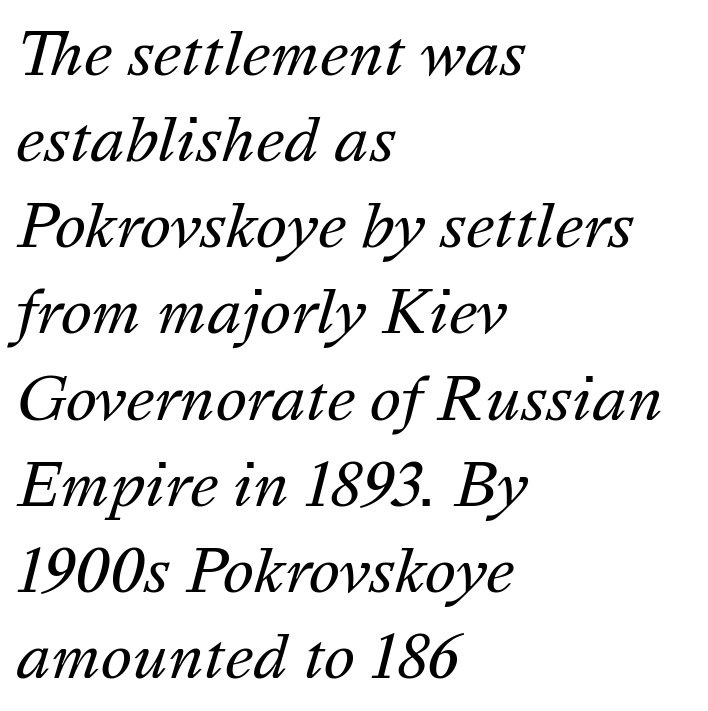
Students, note that the glyphs here touch the page at normal intervals. The glyphs are unaccompanied by any horizontal stroke below them. On a weight scale, this lands at 450 or below. Notice how the stems are inclined rather than vertical — that's the hallmark of italics.
